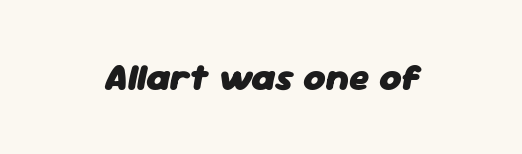
The image shows 38 px heavy type, italic (leaning right); set normal letter spacing, not underlined; low stroke contrast and a medium x-height.
